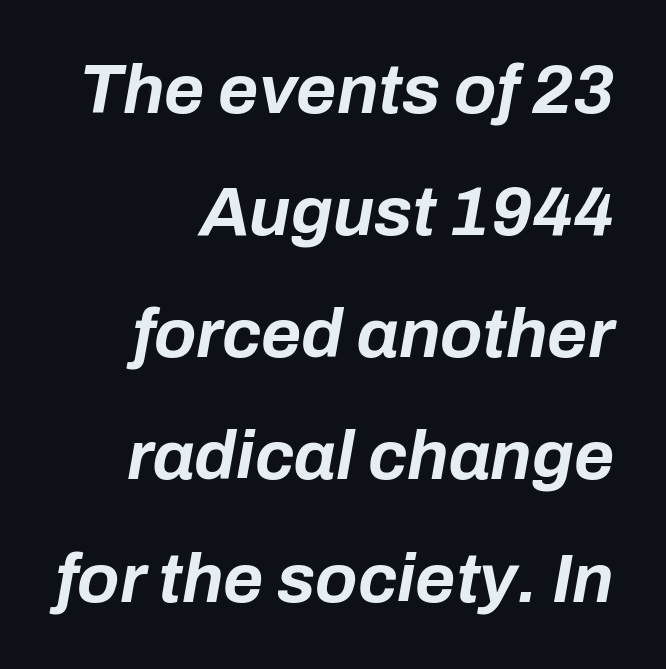
The image shows 69 px bold type, italic (leaning right); set right-aligned, line spacing 1.77x, normal letter spacing, not underlined; low stroke contrast and a medium x-height.
